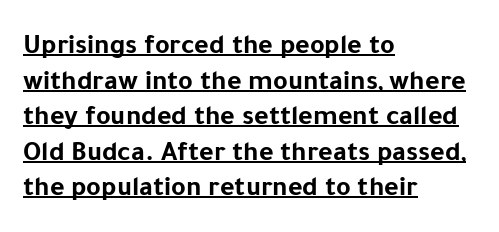
The gaps between neighbouring characters are ordinary and unremarkable. The glyphs have the mass of a bold cut. The paragraph shown leans on its left margin. The lines sit at an ordinary, default distance from one another. Typographically, this falls in the sans-serif category.
